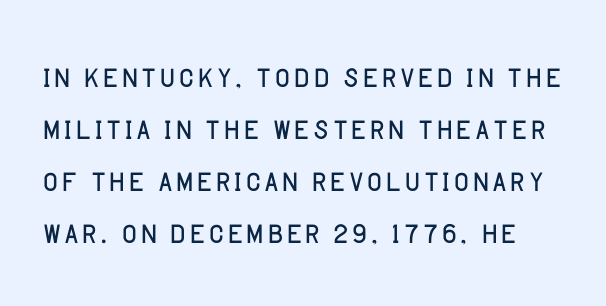
The image shows 41 px light sans-serif type, upright; set normal line spacing (1.27x), normal letter spacing, not underlined; low stroke contrast and a large x-height.
